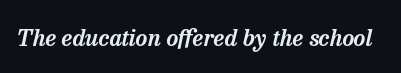
Q: Is the text italic (slanted)? A: Yes, it leans right by about 13 degrees.
Q: Is the text underlined? A: No.
Q: Is the spacing between letters normal or unusually wide? A: Normal.
